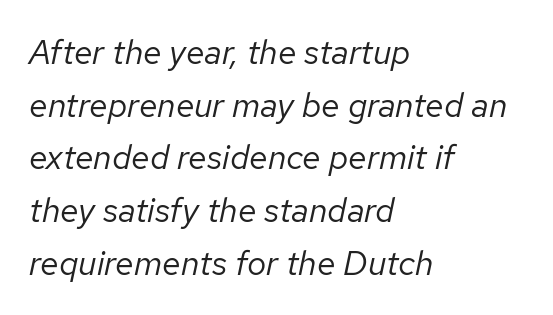
The image shows 34 px regular-weight type, italic (leaning right); set left-aligned, normal line spacing (1.55x), normal letter spacing, not underlined; low stroke contrast and a medium x-height.
